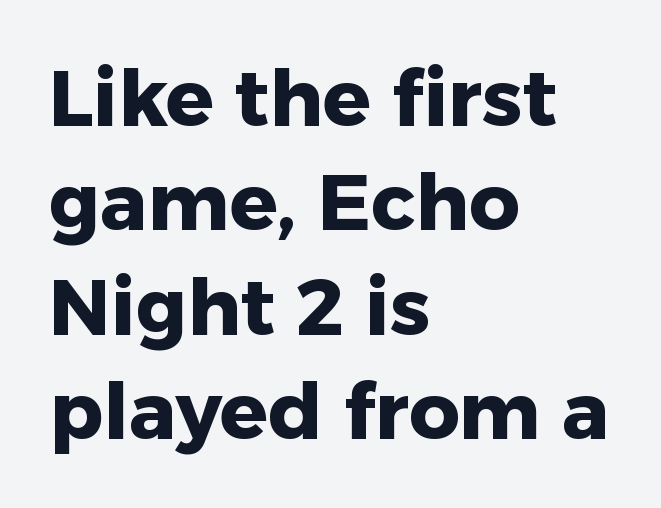
Q: Is the text bold? A: Yes.
Q: Is the text italic (slanted)? A: No, it is upright.
Q: Is the typeface a serif or a sans-serif typeface? A: Sans-serif.
Q: Is the text underlined? A: No.
Q: How is the paragraph aligned? A: Left-aligned.
Q: Is the spacing between letters normal or unusually wide? A: Normal.
Q: Is the spacing between lines tight, normal or loose? A: Normal.
Q: Width (condensed, normal, or wide)? A: Normal.
Q: Stroke contrast? A: Low.
Q: x-height? A: Medium.
Q: Monospaced? A: No.
